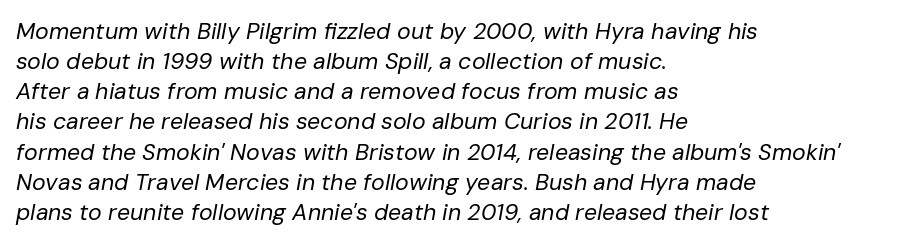
Honestly, the row spacing looks completely unremarkable. Spacing between characters is what you'd get straight out of the box. The paragraph has a hard left edge and a soft right edge. Heft: none added — not bold. The words here are not underlined.
